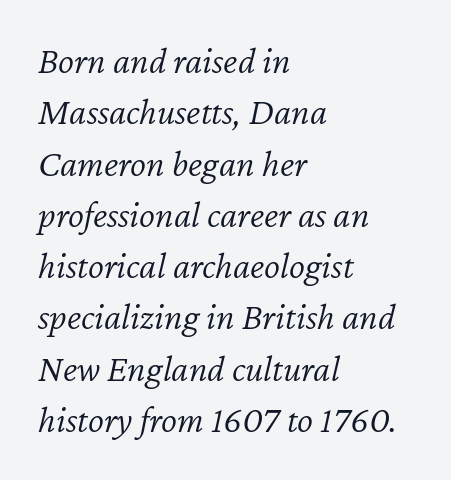
Q: Is the text bold? A: No.
Q: Is the text italic (slanted)? A: Yes, it leans right by about 12 degrees.
Q: Is the text underlined? A: No.
Q: How is the paragraph aligned? A: Left-aligned.
Q: Is the spacing between letters normal or unusually wide? A: Normal.
Q: Is the spacing between lines tight, normal or loose? A: Normal.
Q: Width (condensed, normal, or wide)? A: Normal.
Q: Stroke contrast? A: Low.
Q: x-height? A: Medium.
Q: Monospaced? A: No.
